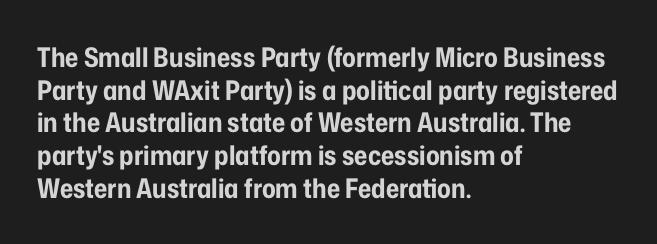
Q: Is the text bold? A: Yes.
Q: Is the text italic (slanted)? A: No, it is upright.
Q: Is the text underlined? A: No.
Q: How is the paragraph aligned? A: Left-aligned.
Q: Is the spacing between letters normal or unusually wide? A: Normal.
